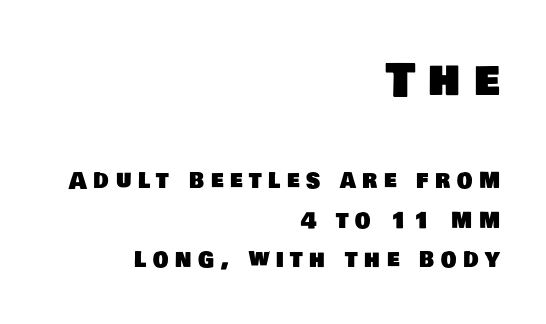
Line endings align vertically; line beginnings do not. Look at the tracking — it's clearly loosened, letters drifting apart. Each letter's strokes conclude bluntly, with no projecting serifs. The face used here is proportionally spaced, like ordinary book or web type.
